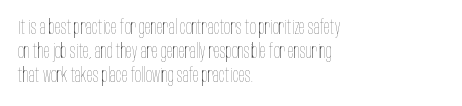
Q: Is the text bold? A: No.
Q: Is the text italic (slanted)? A: No, it is upright.
Q: Is the text underlined? A: No.
Q: How is the paragraph aligned? A: Left-aligned.
Q: Is the spacing between letters normal or unusually wide? A: Normal.
